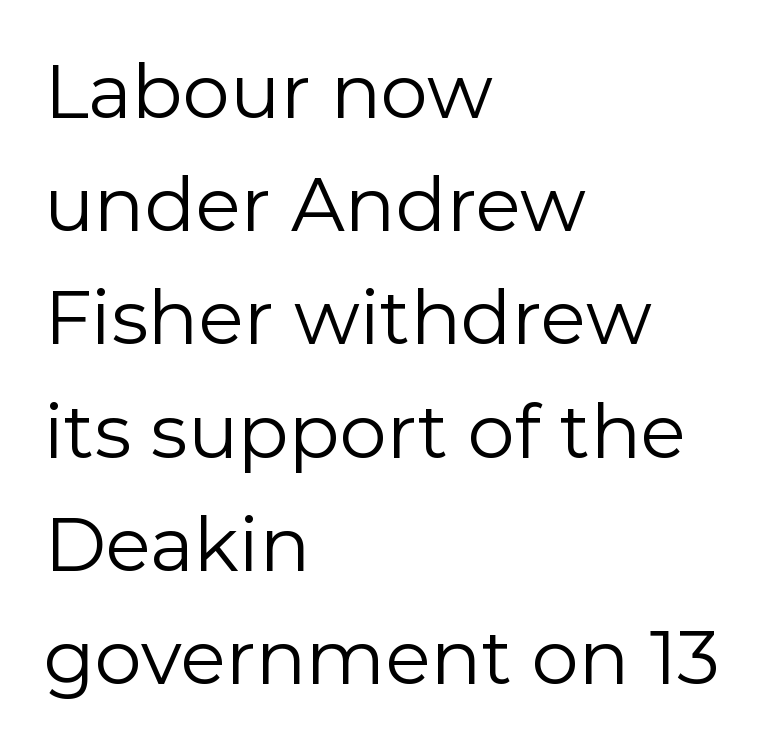
{"serif": "no", "italic": "no", "bold": "no", "weight": "regular", "width": "normal", "stroke_contrast": "low", "x_height": "medium", "monospaced": "no", "underline": "no", "align": "left", "line_spacing": "normal", "line_spacing_ratio": 1.51, "letter_spacing": "normal", "letter_spacing_em": 0.0, "glyph_px": 75}
